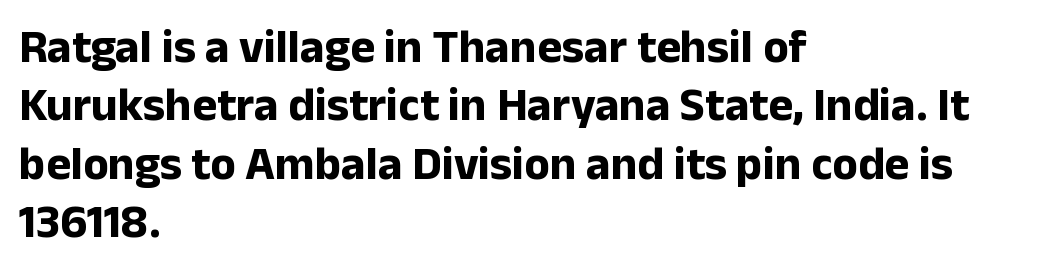
{"serif": "no", "italic": "no", "bold": "yes", "weight": "bold", "width": "normal", "stroke_contrast": "low", "x_height": "medium", "monospaced": "no", "underline": "no", "align": "left", "line_spacing_ratio": 1.24, "letter_spacing": "normal", "letter_spacing_em": 0.0, "glyph_px": 47}
